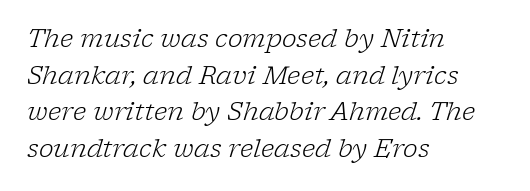
{"italic": "yes", "lean": "right", "slant_degrees": 17, "bold": "no", "underline": "no", "align": "left", "line_spacing": "normal", "line_spacing_ratio": 1.47, "letter_spacing": "normal", "letter_spacing_em": 0.0, "glyph_px": 25}
